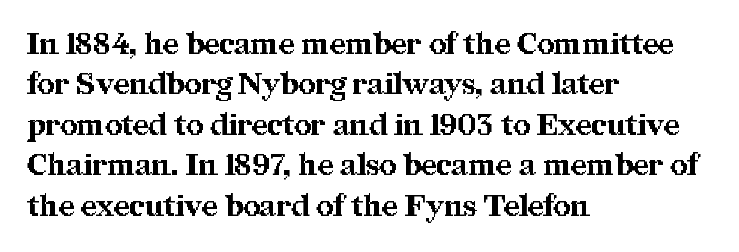
Q: Is the text bold? A: Yes.
Q: Is the text italic (slanted)? A: No, it is upright.
Q: Is the typeface a serif or a sans-serif typeface? A: Serif.
Q: Is the text underlined? A: No.
Q: How is the paragraph aligned? A: Left-aligned.
Q: Is the spacing between letters normal or unusually wide? A: Normal.
Q: Is the spacing between lines tight, normal or loose? A: Normal.
Q: Width (condensed, normal, or wide)? A: Normal.
Q: Stroke contrast? A: Medium.
Q: x-height? A: Medium.
Q: Monospaced? A: No.
